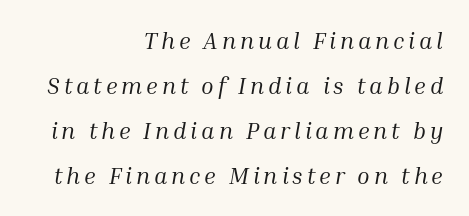
{"italic": "yes", "lean": "right", "slant_degrees": 10, "bold": "no", "underline": "no", "align": "right", "line_spacing": "loose", "line_spacing_ratio": 1.95, "glyph_px": 23}
